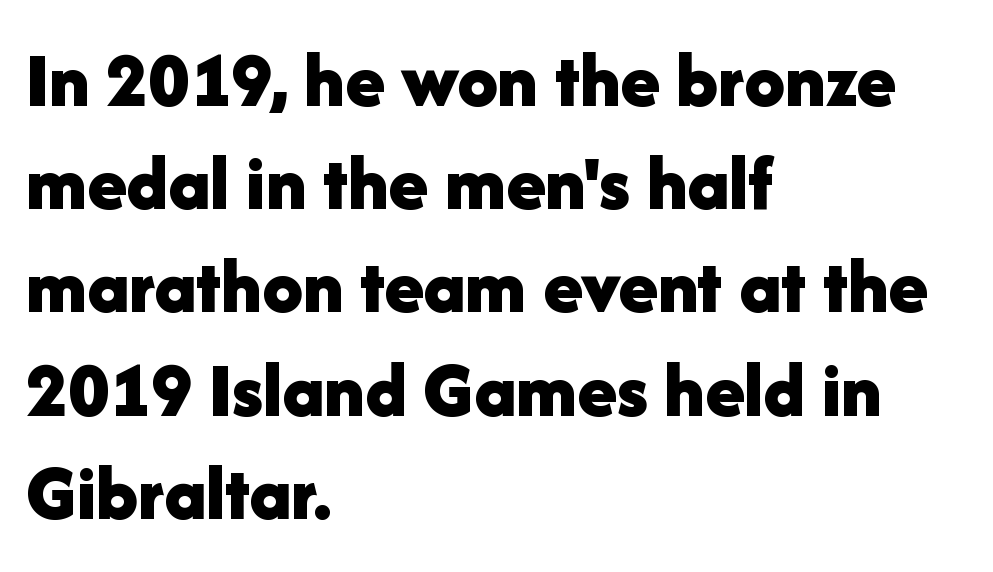
The typesetting leans heavy: a genuine bold. The typography opts for an upright posture over an oblique one. Each line starts at the same left margin while the right side varies. The tracking reads as untouched default to a designer's eye. Is this a fixed-width face? No — the glyphs have proportional, varying widths.
